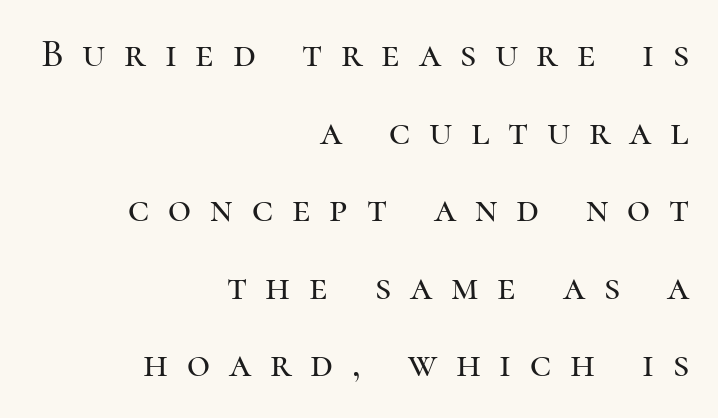
The image shows 40 px serif type, upright; set right-aligned, loose line spacing (1.94x), unusually wide letter spacing (+0.47 em), not underlined; high stroke contrast and a medium x-height.
